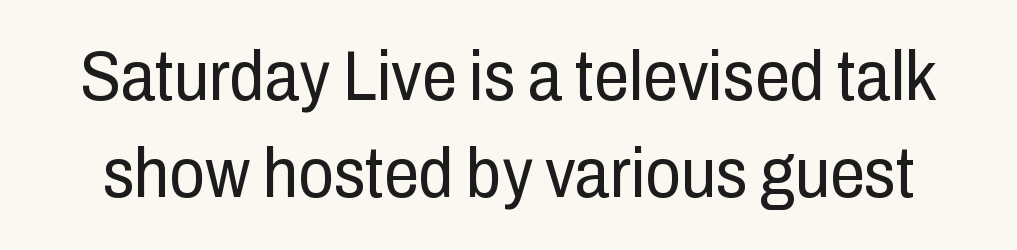
Q: Is the text bold? A: No.
Q: Is the text italic (slanted)? A: No, it is upright.
Q: Is the typeface a serif or a sans-serif typeface? A: Sans-serif.
Q: Is the text underlined? A: No.
Q: Is the spacing between letters normal or unusually wide? A: Normal.
Q: Is the spacing between lines tight, normal or loose? A: Normal.
Q: Width (condensed, normal, or wide)? A: Condensed.
Q: Stroke contrast? A: Low.
Q: x-height? A: Medium.
Q: Monospaced? A: No.
